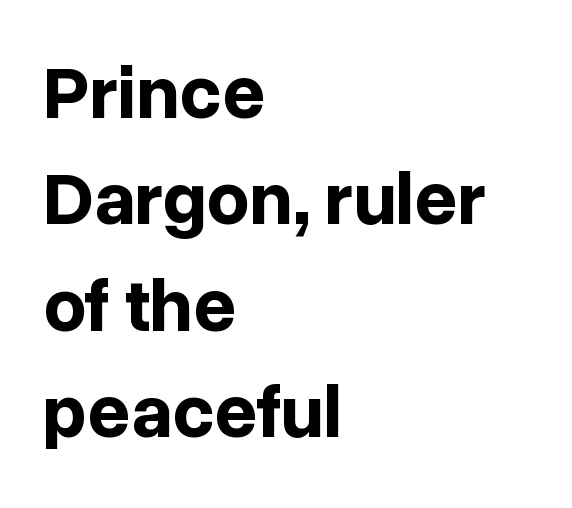
Q: Is the text bold? A: Yes.
Q: Is the text italic (slanted)? A: No, it is upright.
Q: Is the typeface a serif or a sans-serif typeface? A: Sans-serif.
Q: Is the text underlined? A: No.
Q: How is the paragraph aligned? A: Left-aligned.
Q: Is the spacing between letters normal or unusually wide? A: Normal.
Q: Is the spacing between lines tight, normal or loose? A: Normal.
Q: Width (condensed, normal, or wide)? A: Normal.
Q: Stroke contrast? A: Low.
Q: x-height? A: Medium.
Q: Monospaced? A: No.
